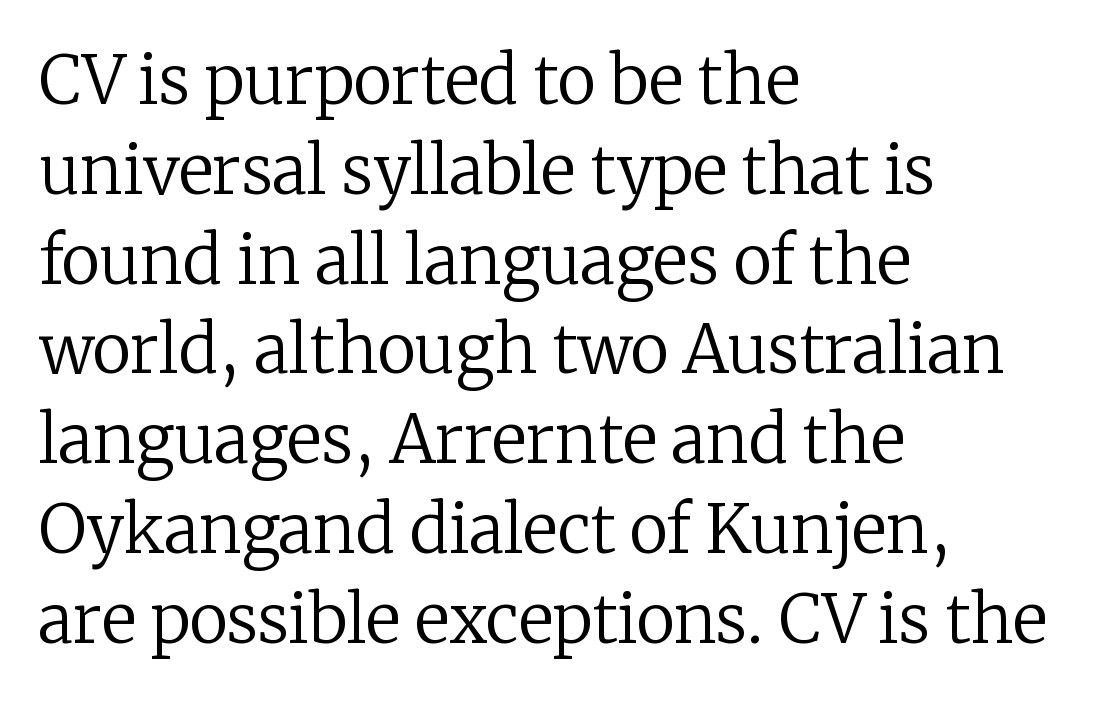
The image shows 66 px regular-weight serif type, upright; set left-aligned, normal line spacing (1.36x), normal letter spacing, not underlined; low stroke contrast and a medium x-height.
